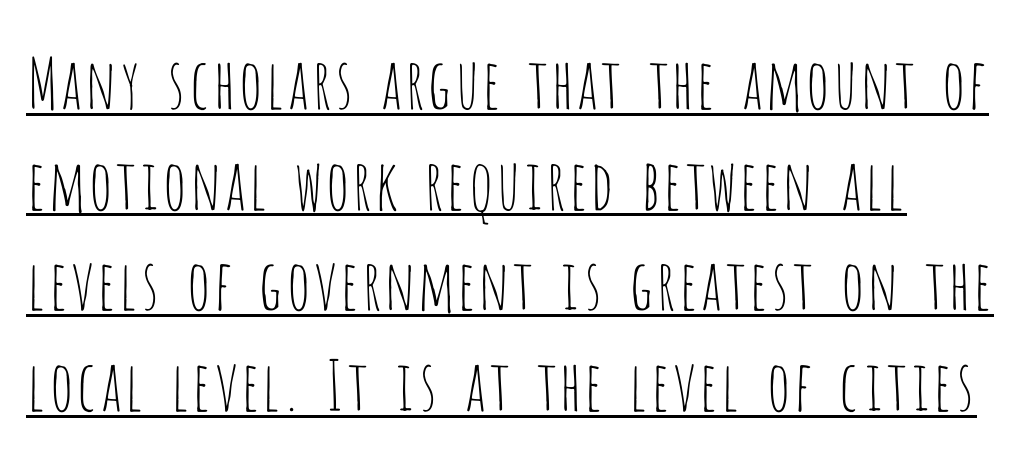
Stroke mass is kept to a normal reading level or below. Caption: multi-line text, flush left, ragged right. Notice how the stems are strictly vertical — no italics here. A rule runs beneath these lines of type.
